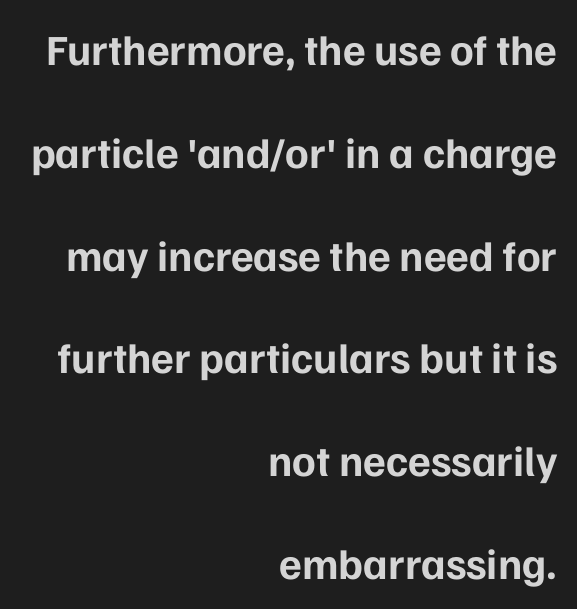
The glyphs have the mass of a bold cut. Check where the strokes stop: nothing finishes them off — pure sans. Does the copy run flush right? Yes — the right margin is perfectly even. Does extra space separate the letters? No, they use regular spacing. Regarding leading, the lines here are spaced well apart.
